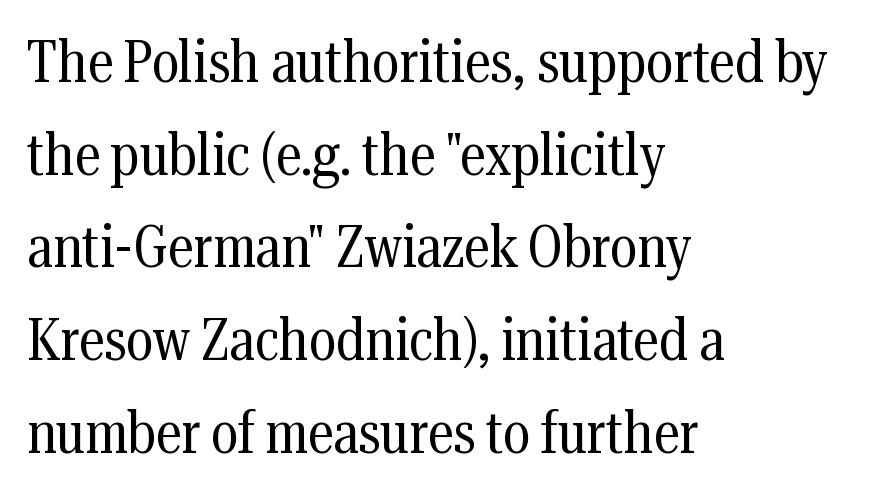
Posture: straight, roman, zero tilt. Are there feet on the stems? There are — it's a serif. This block has exactly the height ordinary leading produces. The face used here is proportionally spaced, like ordinary book or web type. Is the stroke heavy? The answer is a plain regular-or-lighter. The gaps between neighbouring characters are ordinary and unremarkable.
